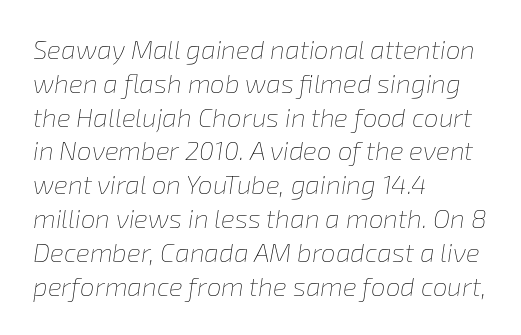
The image shows 26 px text type, italic (leaning right); set left-aligned, normal line spacing (1.3x), normal letter spacing, not underlined.
